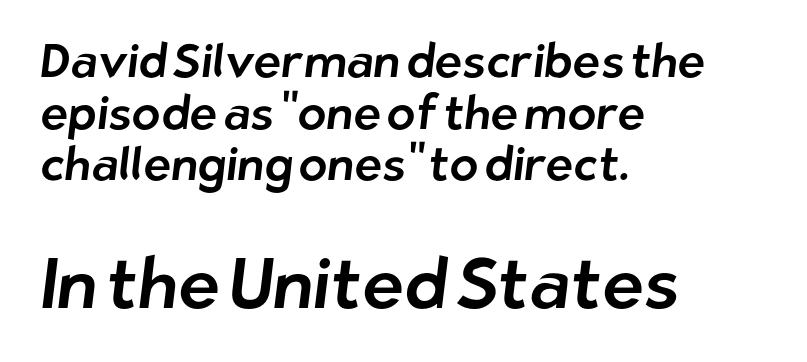
{"serif": "no", "width": "normal", "stroke_contrast": "low", "x_height": "medium", "monospaced": "no", "underline": "no", "align": "left", "line_spacing": "tight", "line_spacing_ratio": 1.1, "letter_spacing": "normal", "letter_spacing_em": 0.0, "larger_block": "second", "size_ratio": 1.51, "glyph_px": 71}
